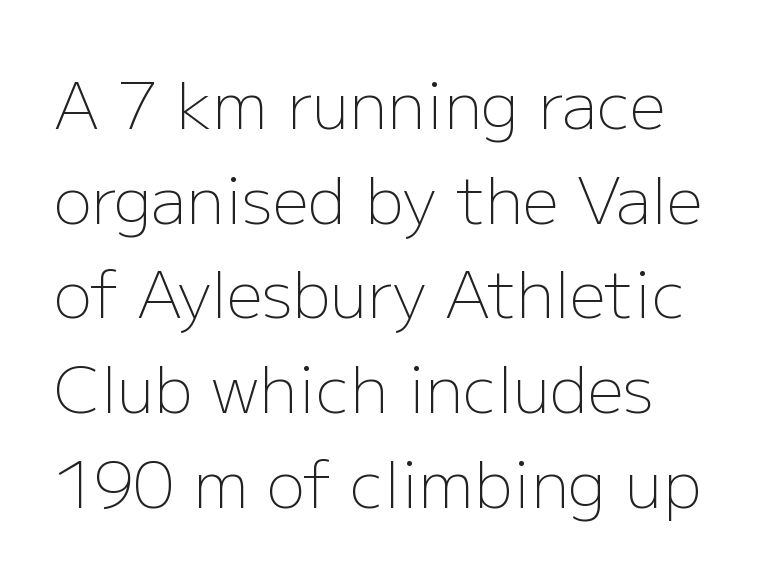
{"serif": "no", "italic": "no", "bold": "no", "weight": "light", "width": "normal", "stroke_contrast": "low", "x_height": "medium", "monospaced": "no", "underline": "no", "line_spacing": "normal", "line_spacing_ratio": 1.48, "letter_spacing": "normal", "letter_spacing_em": 0.0, "glyph_px": 64}
